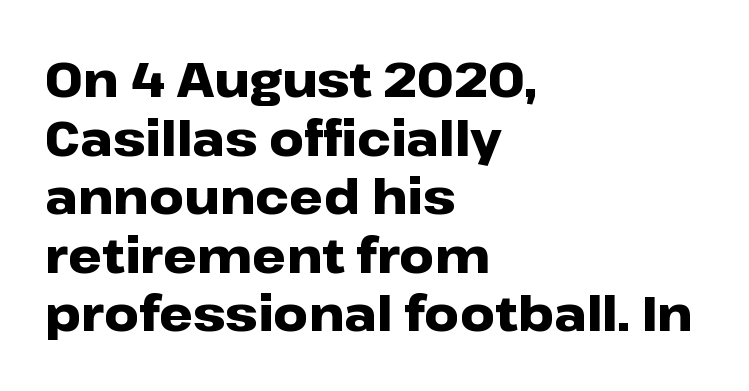
The image shows 48 px heavy, wide sans-serif type, upright; set left-aligned, line spacing 1.22x, normal letter spacing, not underlined; low stroke contrast and a medium x-height.
